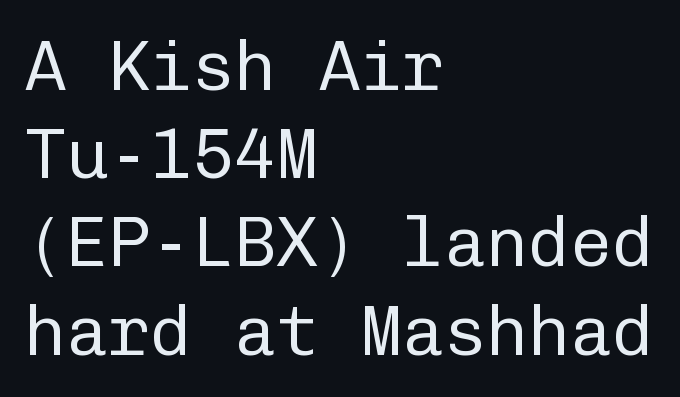
The image shows 70 px regular-weight sans-serif type, upright, monospaced; set left-aligned, normal line spacing (1.26x), normal letter spacing, not underlined; low stroke contrast and a medium x-height.
